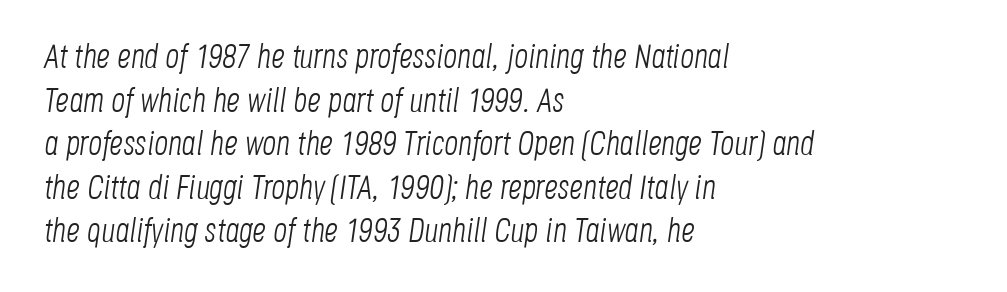
The image shows 34 px light, condensed type, italic (leaning right); set left-aligned, normal line spacing (1.28x), normal letter spacing, not underlined; low stroke contrast and a large x-height.
